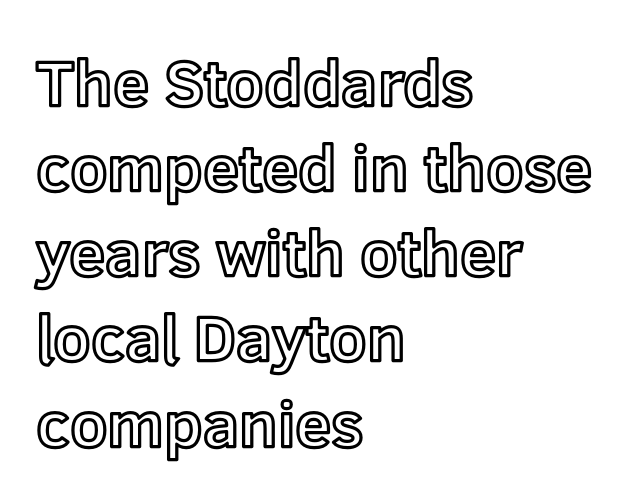
{"italic": "no", "width": "normal", "x_height": "medium", "monospaced": "no", "underline": "no", "align": "left", "line_spacing": "normal", "line_spacing_ratio": 1.31, "letter_spacing": "normal", "letter_spacing_em": 0.0, "glyph_px": 65}
